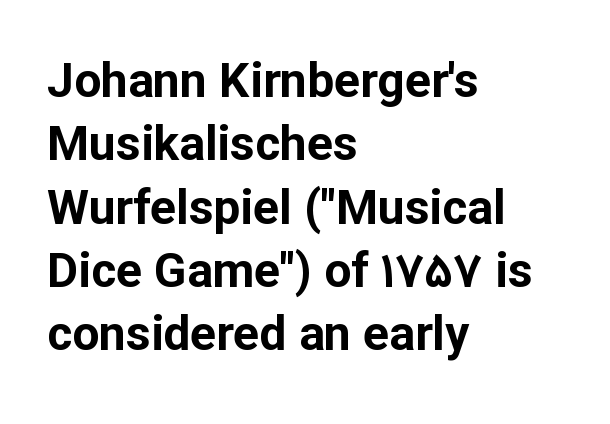
The image shows 48 px bold sans-serif type, upright; set left-aligned, normal line spacing (1.32x), normal letter spacing, not underlined; low stroke contrast and a medium x-height.
